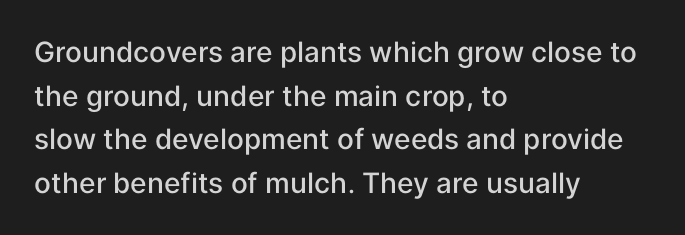
{"serif": "no", "italic": "no", "bold": "semi", "weight": "semibold", "width": "normal", "stroke_contrast": "low", "x_height": "medium", "monospaced": "no", "underline": "no", "align": "left", "line_spacing": "normal", "line_spacing_ratio": 1.56, "letter_spacing": "normal", "letter_spacing_em": 0.0, "glyph_px": 28}
